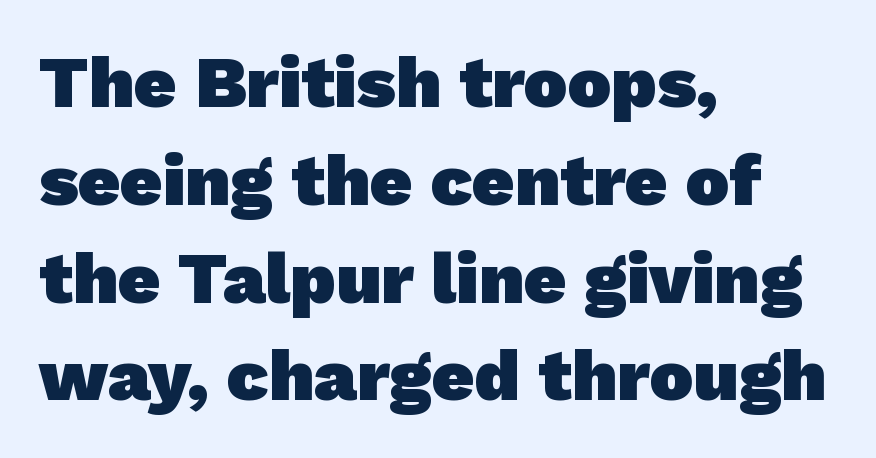
Q: Is the text bold? A: Yes.
Q: Is the typeface a serif or a sans-serif typeface? A: Sans-serif.
Q: Is the text underlined? A: No.
Q: How is the paragraph aligned? A: Left-aligned.
Q: Is the spacing between letters normal or unusually wide? A: Normal.
Q: Is the spacing between lines tight, normal or loose? A: Normal.
Q: Width (condensed, normal, or wide)? A: Normal.
Q: Stroke contrast? A: Low.
Q: x-height? A: Medium.
Q: Monospaced? A: No.
